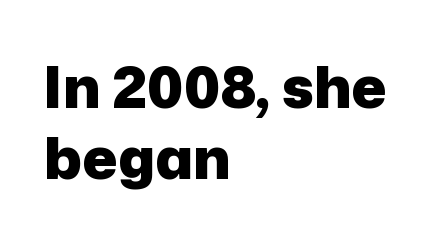
Q: Is the text bold? A: Yes.
Q: Is the text italic (slanted)? A: No, it is upright.
Q: Is the typeface a serif or a sans-serif typeface? A: Sans-serif.
Q: Is the text underlined? A: No.
Q: How is the paragraph aligned? A: Left-aligned.
Q: Is the spacing between letters normal or unusually wide? A: Normal.
Q: Width (condensed, normal, or wide)? A: Normal.
Q: Stroke contrast? A: Low.
Q: x-height? A: Medium.
Q: Monospaced? A: No.
